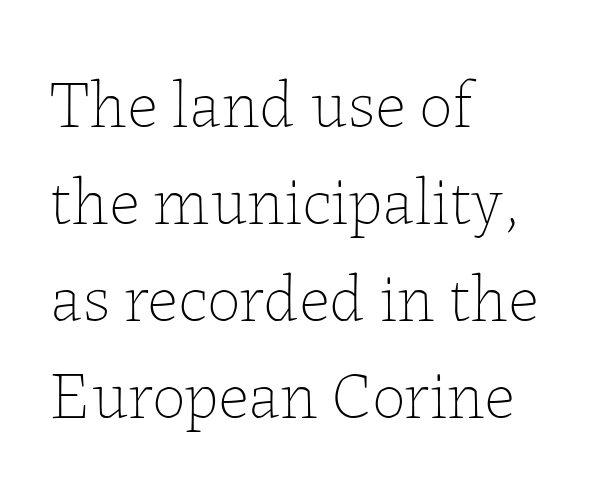
{"italic": "no", "bold": "no", "weight": "thin", "width": "normal", "stroke_contrast": "low", "x_height": "medium", "monospaced": "no", "underline": "no", "align": "left", "line_spacing": "normal", "line_spacing_ratio": 1.45, "letter_spacing": "normal", "letter_spacing_em": 0.0, "glyph_px": 67}
